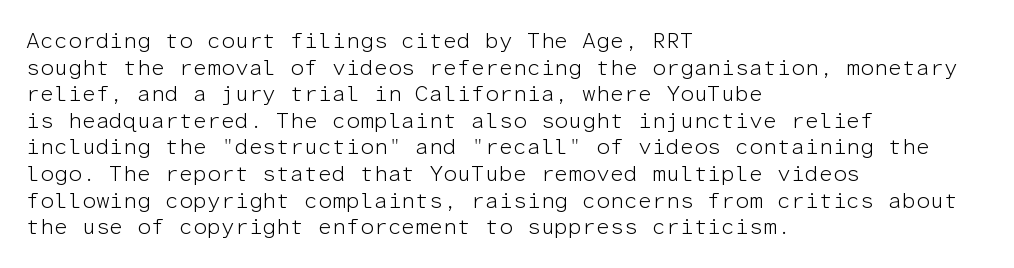
The image shows 22 px text type, upright; set left-aligned, line spacing 1.21x, normal letter spacing, not underlined.
